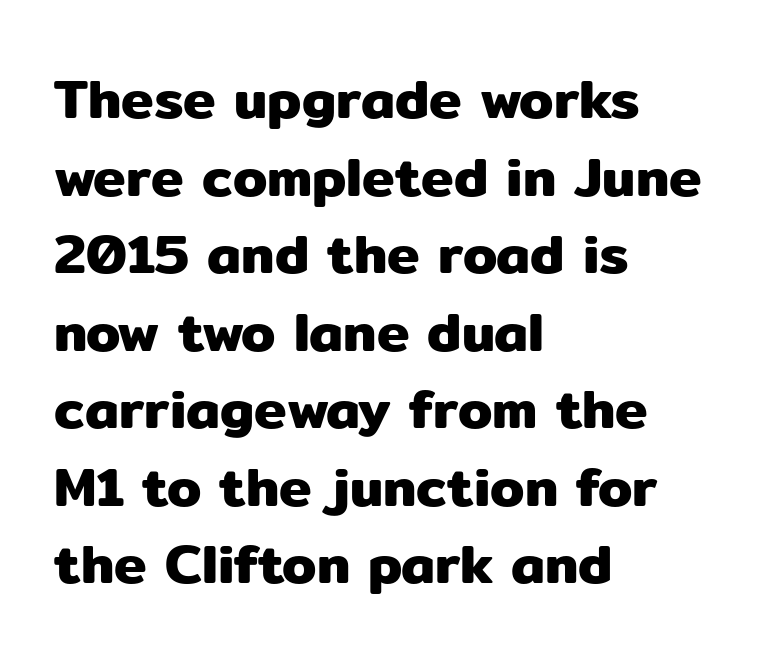
{"serif": "no", "italic": "no", "width": "normal", "stroke_contrast": "low", "x_height": "medium", "monospaced": "no", "underline": "no", "align": "left", "line_spacing": "normal", "line_spacing_ratio": 1.41, "letter_spacing": "normal", "letter_spacing_em": 0.0, "glyph_px": 55}
